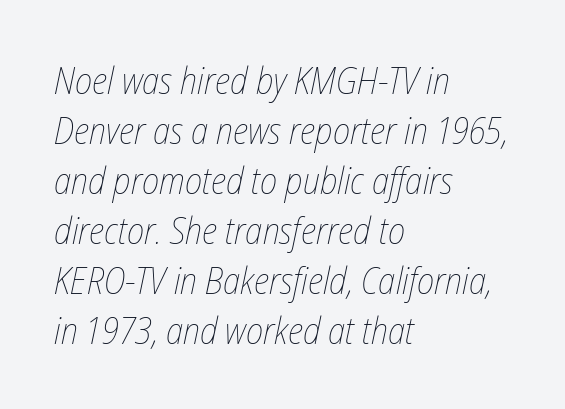
Q: Is the text bold? A: No.
Q: Is the text italic (slanted)? A: Yes, it leans right by about 12 degrees.
Q: Is the text underlined? A: No.
Q: How is the paragraph aligned? A: Left-aligned.
Q: Is the spacing between letters normal or unusually wide? A: Normal.
Q: Is the spacing between lines tight, normal or loose? A: Normal.
Q: Width (condensed, normal, or wide)? A: Condensed.
Q: Stroke contrast? A: Low.
Q: x-height? A: Medium.
Q: Monospaced? A: No.
